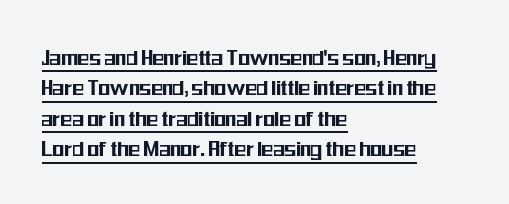
These lines stack with their left ends in a neat column. This sample uses an upright cut, with every glyph sitting square on the baseline. Glance below the letters and you will spot a drawn line. The line-height multiplier appears to be the usual default. Glyph-to-glyph distance matches everyday printed text.
